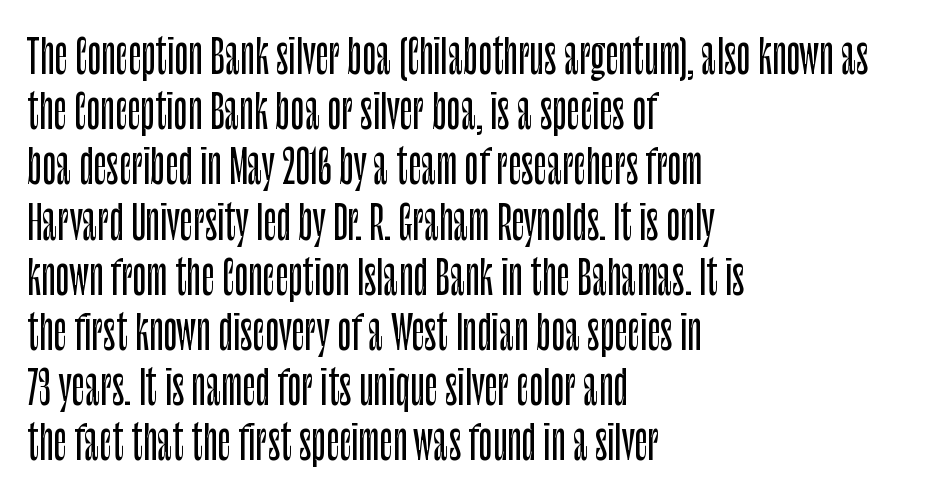
The image shows 46 px condensed sans-serif type, upright; set left-aligned, line spacing 1.2x, normal letter spacing, not underlined; low stroke contrast and a large x-height.
